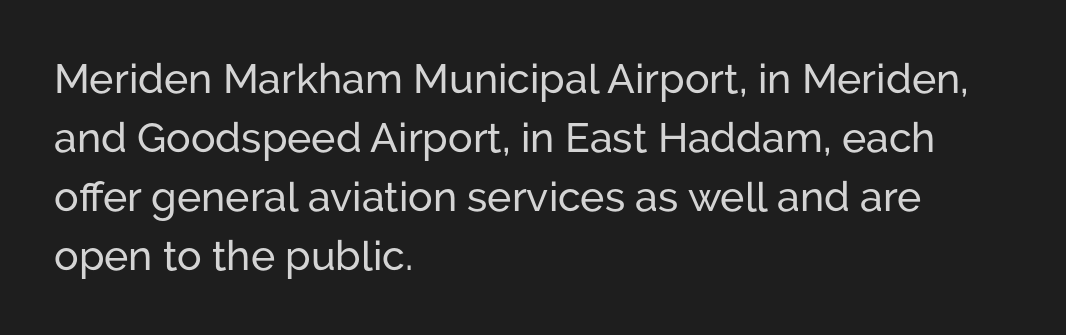
{"serif": "no", "italic": "no", "width": "normal", "stroke_contrast": "low", "x_height": "medium", "monospaced": "no", "underline": "no", "align": "left", "line_spacing": "normal", "line_spacing_ratio": 1.44, "letter_spacing": "normal", "letter_spacing_em": 0.0, "glyph_px": 41}
